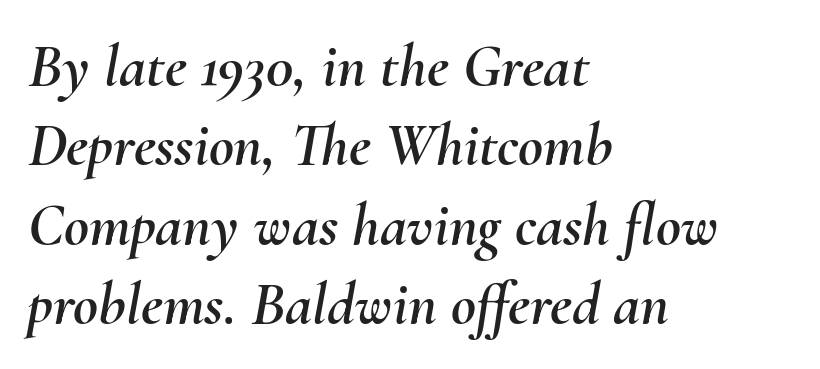
Reading down the column, the eye jumps a familiar distance to each next line. Is the block centered? No — it sits flush against the left margin. Just letters on the line, the space beneath them empty. Observe the ordinary spacing: letters are neighbours, not strangers. Would a proofreader flag this as italicized? Yes.
